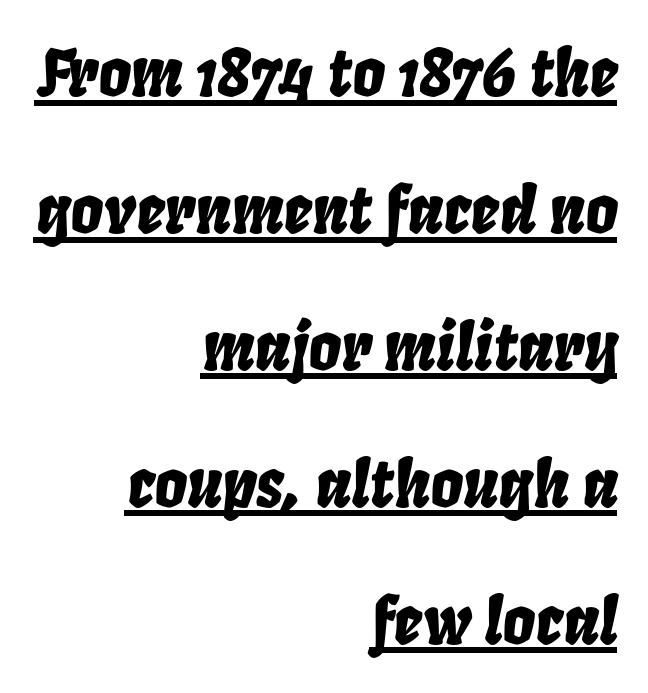
The image shows 64 px condensed type, italic (leaning right); set right-aligned, loose line spacing (2.14x), normal letter spacing, underlined; low stroke contrast and a large x-height.
